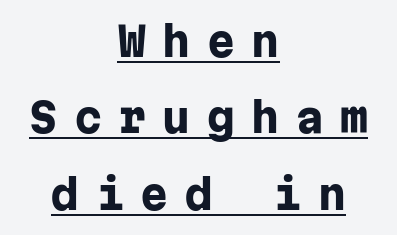
Notice the wide empty band between every row — that's loose leading. The passage shown is emphatically bold. Underline: present. Typographically, this falls in the sans-serif category.
